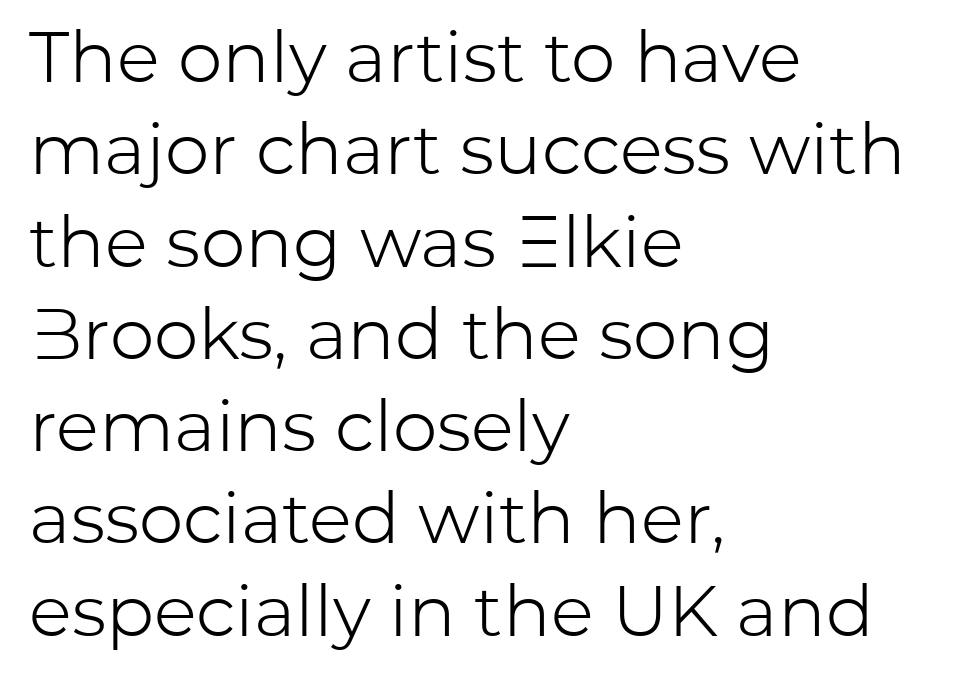
The space directly below the letters is spotless. The axis of the letterforms is exactly vertical. The lines sit at an ordinary, default distance from one another. The text block is weighted toward the left margin, trailing off unevenly rightward. The typeface has the unassuming heft of standard copy or less.
